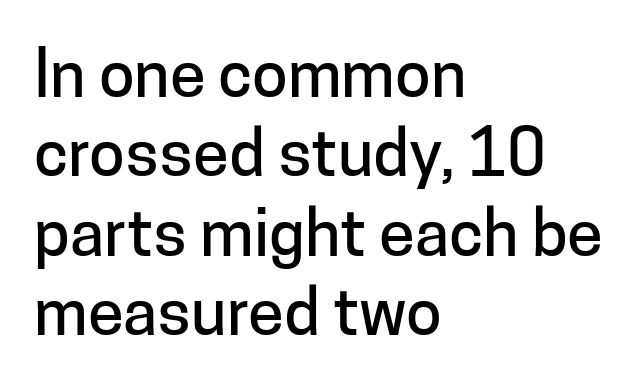
Characters follow at the spacing the type designer built in. A bare baseline throughout the passage. These lines are rendered in a variable-pitch font. In terms of letterform style, serifs are entirely absent.
